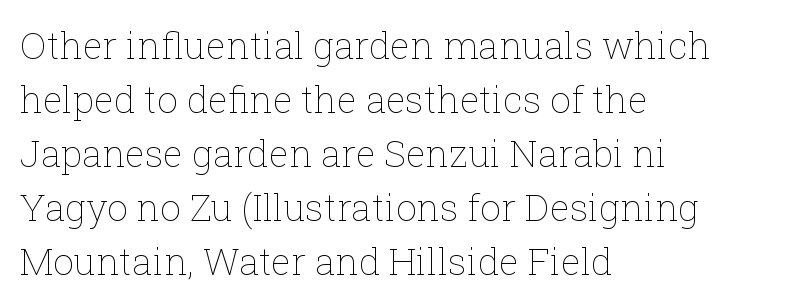
The image shows 37 px thin type, upright; set left-aligned, normal line spacing (1.46x), normal letter spacing, not underlined; low stroke contrast and a medium x-height.
